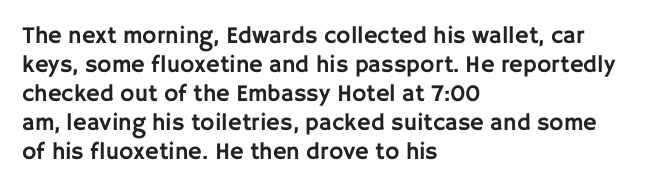
The area under the type is left untouched. Is the block centered? No — it sits flush against the left margin. Default kerning and tracking; the words read as compact shapes. Is there any slant? The stems are plumb.
